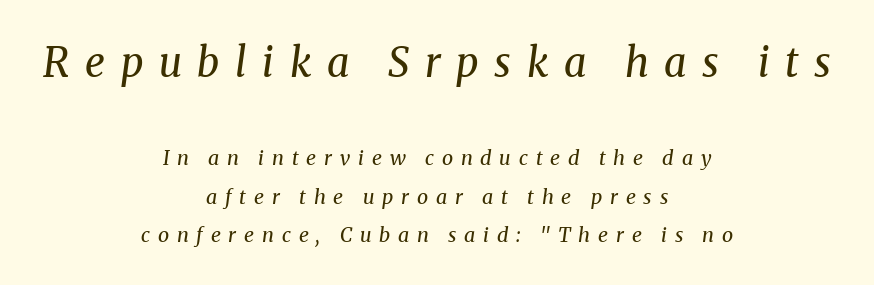
Caption: face not bold, strokes unweighted. These lines are composed in type with serifs. Would a proofreader flag this as italicized? Yes. Line starts and ends both wander, symmetrically. Airy leading. The rendering shrinks the type as you move from the upper chunk to the lower.
